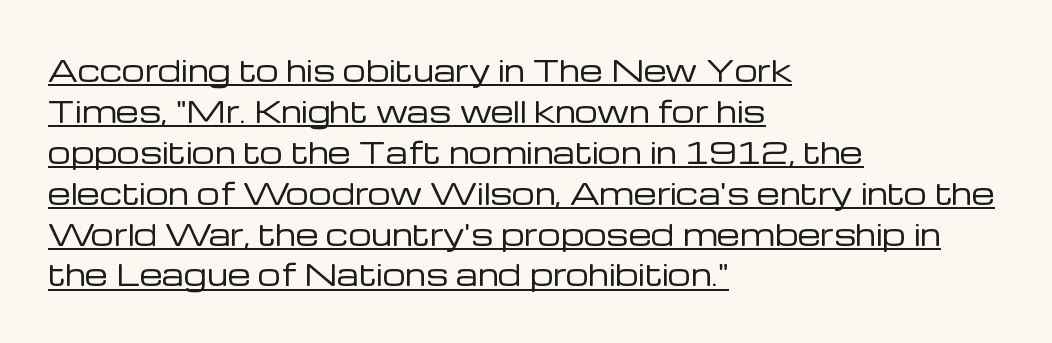
Q: Is the text bold? A: No.
Q: Is the text italic (slanted)? A: No, it is upright.
Q: Is the typeface a serif or a sans-serif typeface? A: Sans-serif.
Q: Is the text underlined? A: Yes.
Q: How is the paragraph aligned? A: Left-aligned.
Q: Is the spacing between letters normal or unusually wide? A: Normal.
Q: Is the spacing between lines tight, normal or loose? A: Normal.
Q: Width (condensed, normal, or wide)? A: Normal.
Q: Stroke contrast? A: Low.
Q: x-height? A: Medium.
Q: Monospaced? A: No.
